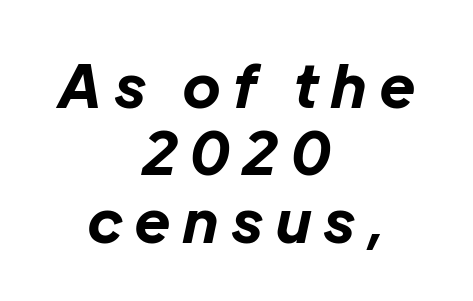
{"italic": "yes", "lean": "right", "slant_degrees": 12, "bold": "yes", "weight": "bold", "width": "normal", "stroke_contrast": "low", "x_height": "medium", "monospaced": "no", "underline": "no", "align": "center", "line_spacing": "tight", "line_spacing_ratio": 1.14, "letter_spacing": "wide", "letter_spacing_em": 0.23, "glyph_px": 59}
